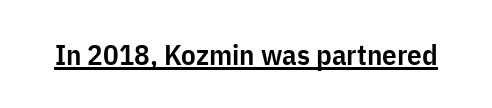
Q: Is the text bold? A: Semi-bold.
Q: Is the text italic (slanted)? A: No, it is upright.
Q: Is the typeface a serif or a sans-serif typeface? A: Sans-serif.
Q: Is the text underlined? A: Yes.
Q: Is the spacing between letters normal or unusually wide? A: Normal.
Q: Width (condensed, normal, or wide)? A: Condensed.
Q: Stroke contrast? A: Low.
Q: x-height? A: Medium.
Q: Monospaced? A: No.
